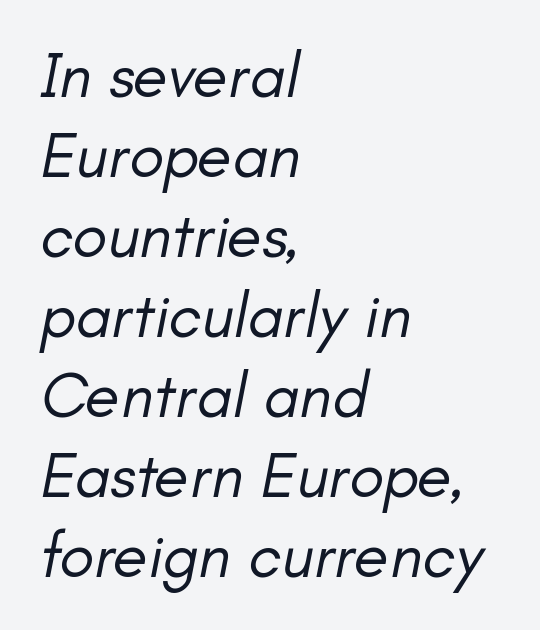
Q: Is the text bold? A: No.
Q: Is the text italic (slanted)? A: Yes, it leans right by about 11 degrees.
Q: Is the text underlined? A: No.
Q: How is the paragraph aligned? A: Left-aligned.
Q: Is the spacing between letters normal or unusually wide? A: Normal.
Q: Is the spacing between lines tight, normal or loose? A: Normal.
Q: Width (condensed, normal, or wide)? A: Normal.
Q: Stroke contrast? A: Low.
Q: x-height? A: Small.
Q: Monospaced? A: No.
